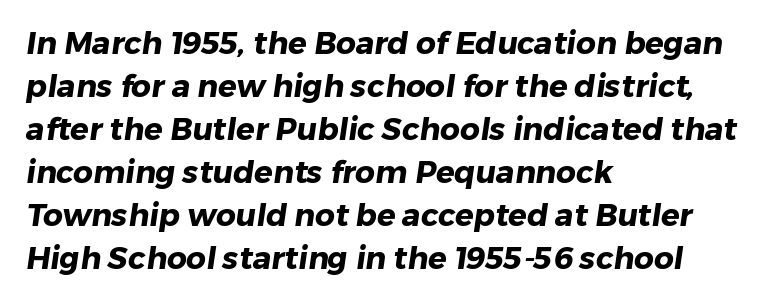
{"serif": "no", "bold": "yes", "weight": "heavy", "width": "normal", "stroke_contrast": "low", "x_height": "medium", "monospaced": "no", "underline": "no", "align": "left", "line_spacing": "normal", "line_spacing_ratio": 1.39, "letter_spacing": "normal", "letter_spacing_em": 0.0, "glyph_px": 31}
